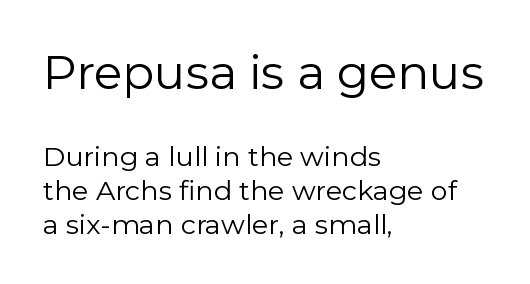
A typesetter would call this proportional, since set widths differ per character. Tall strokes in this sample are plumb rather than angled. The glyphs are unaccompanied by any horizontal stroke below them. The lines sit at an ordinary, default distance from one another. Look at the bottom of the vertical strokes: they stop flat, with no serifs.
